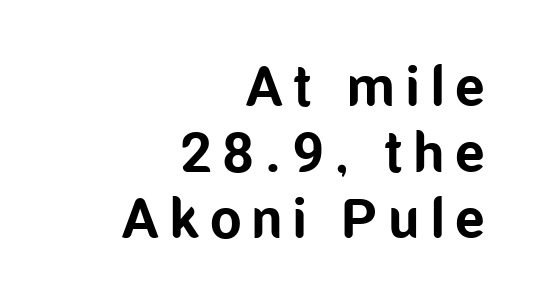
Q: Is the text bold? A: Yes.
Q: Is the text italic (slanted)? A: No, it is upright.
Q: Is the typeface a serif or a sans-serif typeface? A: Sans-serif.
Q: Is the text underlined? A: No.
Q: How is the paragraph aligned? A: Right-aligned.
Q: Width (condensed, normal, or wide)? A: Condensed.
Q: Stroke contrast? A: Low.
Q: x-height? A: Medium.
Q: Monospaced? A: No.
